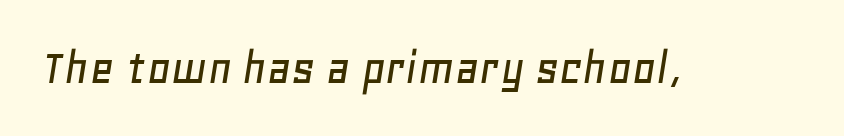
{"italic": "yes", "lean": "right", "slant_degrees": 11, "width": "normal", "stroke_contrast": "low", "x_height": "large", "monospaced": "no", "underline": "no", "letter_spacing": "normal", "letter_spacing_em": 0.0, "glyph_px": 52}
